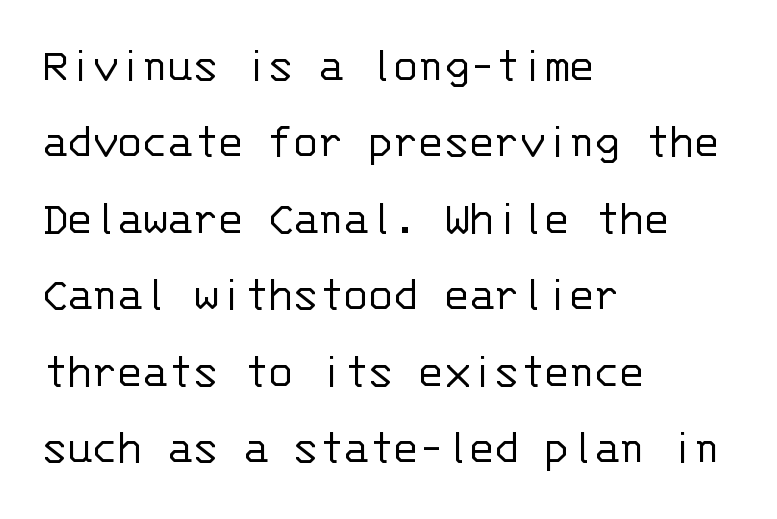
The image shows 51 px light sans-serif type, upright, monospaced; set left-aligned, normal line spacing (1.5x), normal letter spacing, not underlined; low stroke contrast and a large x-height.
